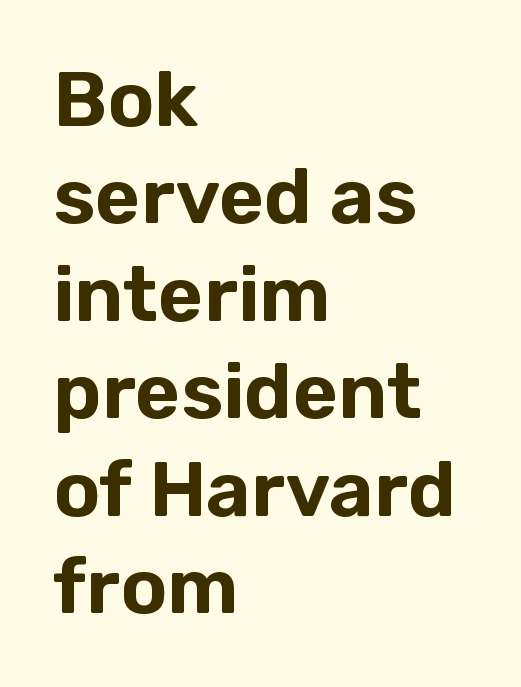
Anything drawn beneath the words? Only blank space. Every row of glyphs begins at an identical x-position on the left. This sample uses plain, unmodified letter spacing. This is roman type, the default non-slanted kind.
